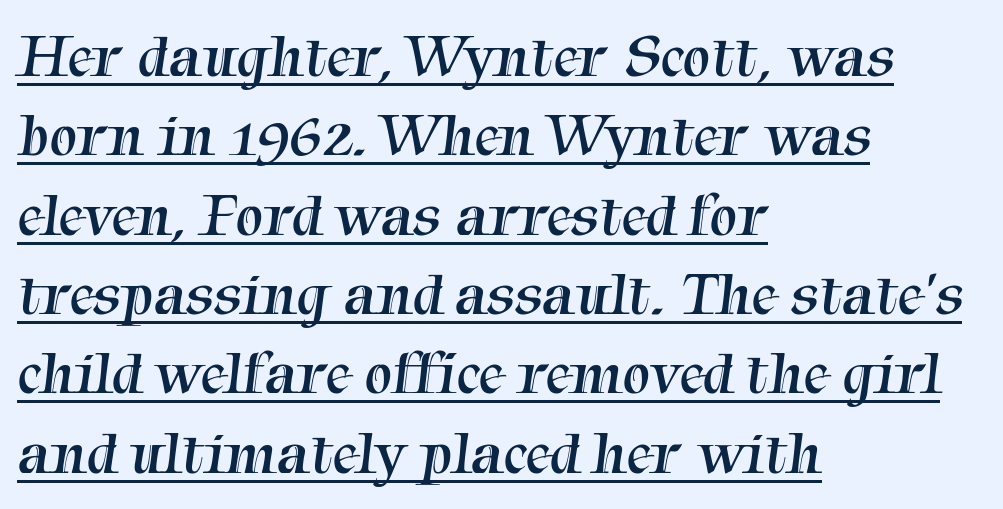
{"serif": "yes", "bold": "no", "weight": "regular", "width": "normal", "stroke_contrast": "medium", "x_height": "medium", "monospaced": "no", "underline": "yes", "align": "left", "line_spacing": "normal", "line_spacing_ratio": 1.28, "letter_spacing": "normal", "letter_spacing_em": 0.0, "glyph_px": 62}
